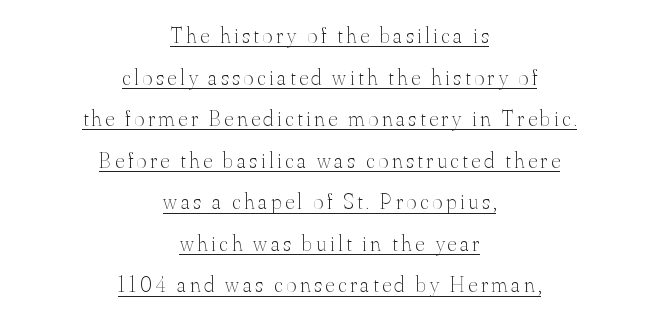
The image shows 22 px text type, upright; set centered, line spacing 1.89x, underlined.
